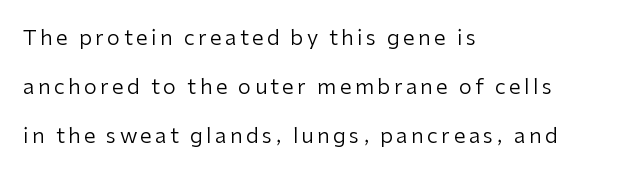
The image shows 21 px text type, upright; set left-aligned, loose line spacing (2.34x), not underlined.
